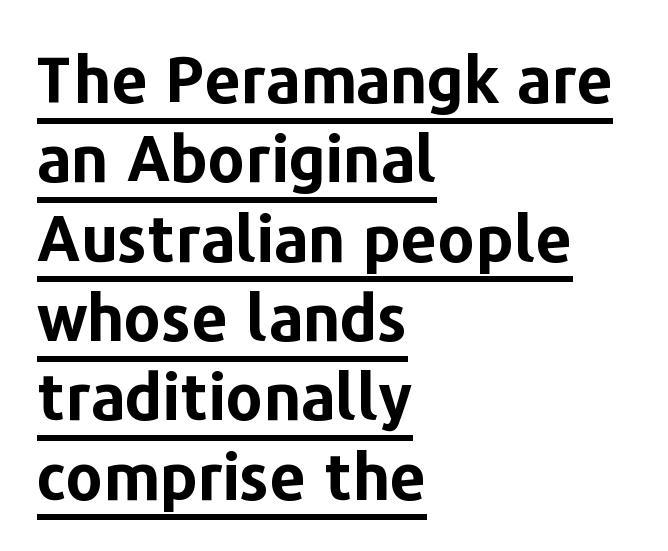
Nope, no serifs anywhere on these letters. Teacher's note: observe the even left margin — that is flush-left alignment. Compared with typical body copy, the letter spacing here is the same. The lettering is marked with a stroke running underneath it. Strong, thick strokes mark this as bold type.
